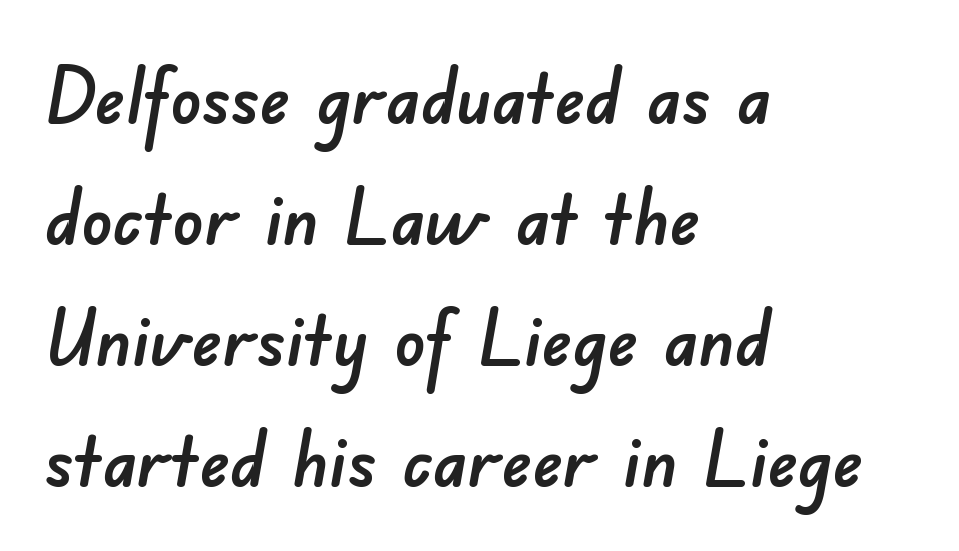
The image shows 77 px sans-serif type; set left-aligned, normal line spacing (1.57x), normal letter spacing, not underlined; low stroke contrast and a small x-height.
